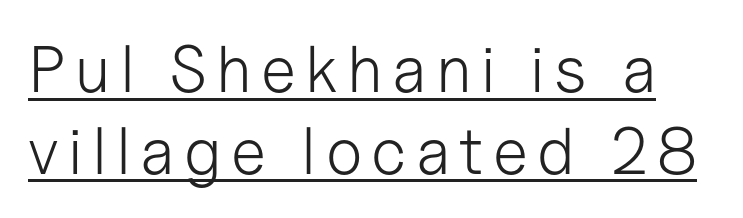
{"serif": "no", "italic": "no", "bold": "no", "weight": "light", "width": "normal", "stroke_contrast": "low", "x_height": "medium", "monospaced": "no", "underline": "yes", "line_spacing_ratio": 1.24, "glyph_px": 66}
